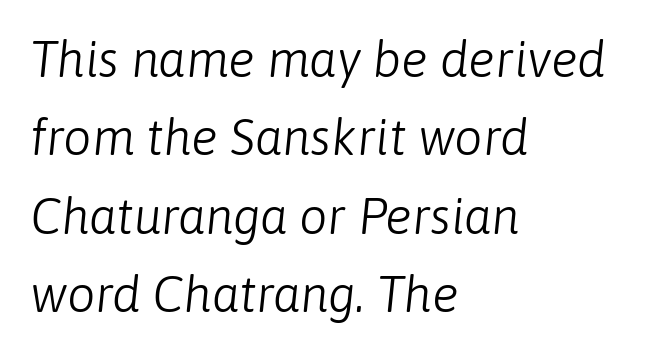
The image shows 50 px light type, italic (leaning right); set left-aligned, normal line spacing (1.57x), normal letter spacing, not underlined; low stroke contrast and a medium x-height.
